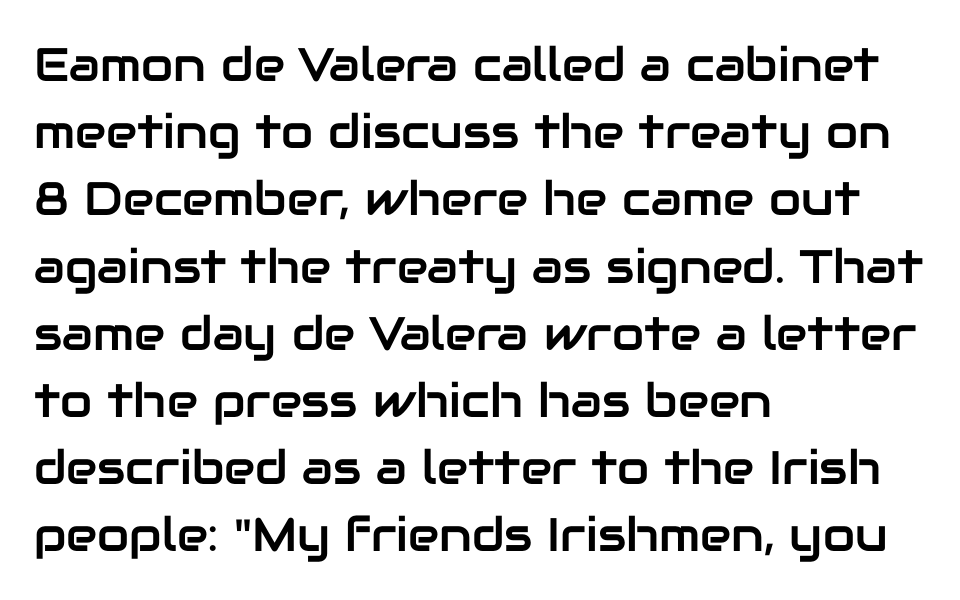
{"serif": "no", "italic": "no", "width": "normal", "stroke_contrast": "low", "x_height": "medium", "monospaced": "no", "underline": "no", "align": "left", "line_spacing": "normal", "line_spacing_ratio": 1.43, "letter_spacing": "normal", "letter_spacing_em": 0.0, "glyph_px": 47}
